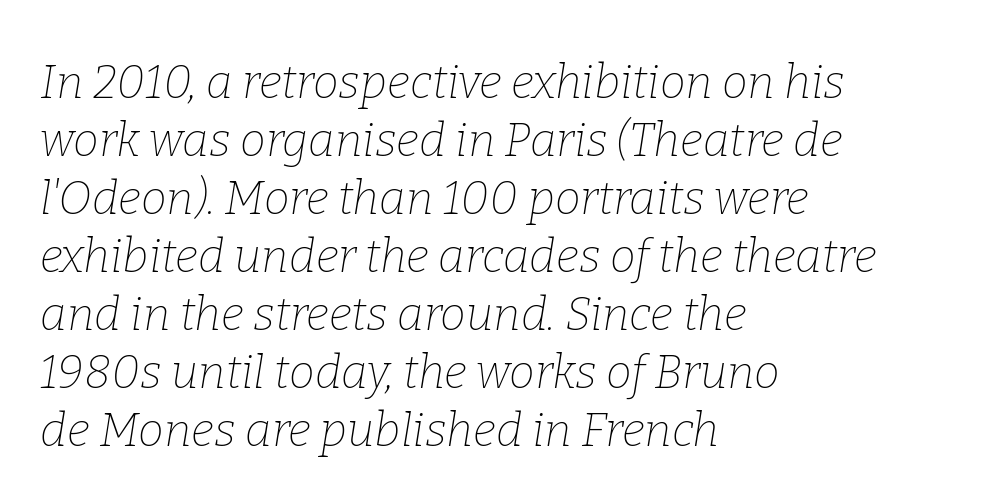
{"serif": "yes", "italic": "yes", "lean": "right", "slant_degrees": 9, "bold": "no", "weight": "thin", "width": "normal", "stroke_contrast": "low", "x_height": "medium", "monospaced": "no", "underline": "no", "align": "left", "line_spacing": "normal", "line_spacing_ratio": 1.26, "letter_spacing": "normal", "letter_spacing_em": 0.0, "glyph_px": 46}
